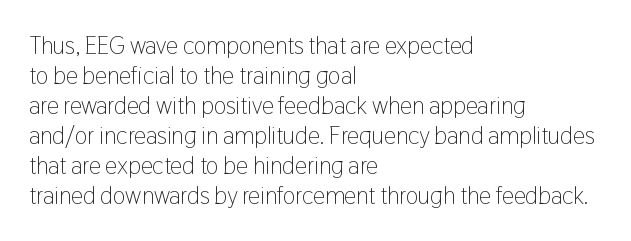
Honestly, there is no underline to notice here at all. The font's upright variant was chosen for this text. Horizontally, the lines are justified to the leading edge only. Bold? No — there's no thickening of the strokes.
